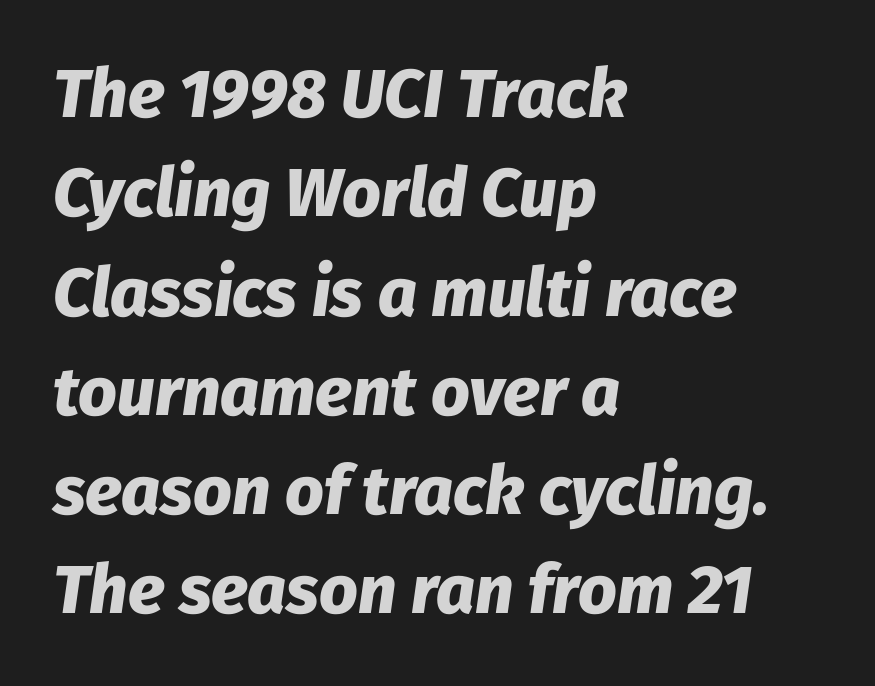
Q: Is the text bold? A: Yes.
Q: Is the text italic (slanted)? A: Yes, it leans right by about 8 degrees.
Q: Is the text underlined? A: No.
Q: How is the paragraph aligned? A: Left-aligned.
Q: Is the spacing between letters normal or unusually wide? A: Normal.
Q: Is the spacing between lines tight, normal or loose? A: Normal.
Q: Width (condensed, normal, or wide)? A: Normal.
Q: Stroke contrast? A: Low.
Q: x-height? A: Medium.
Q: Monospaced? A: No.
